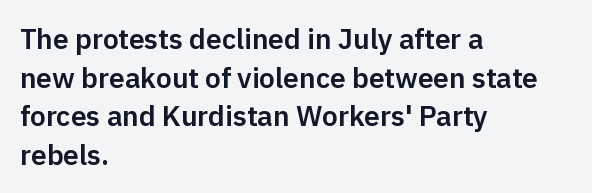
The image shows 28 px sans-serif type, upright; set left-aligned, normal line spacing (1.38x), normal letter spacing, not underlined; low stroke contrast and a medium x-height.
